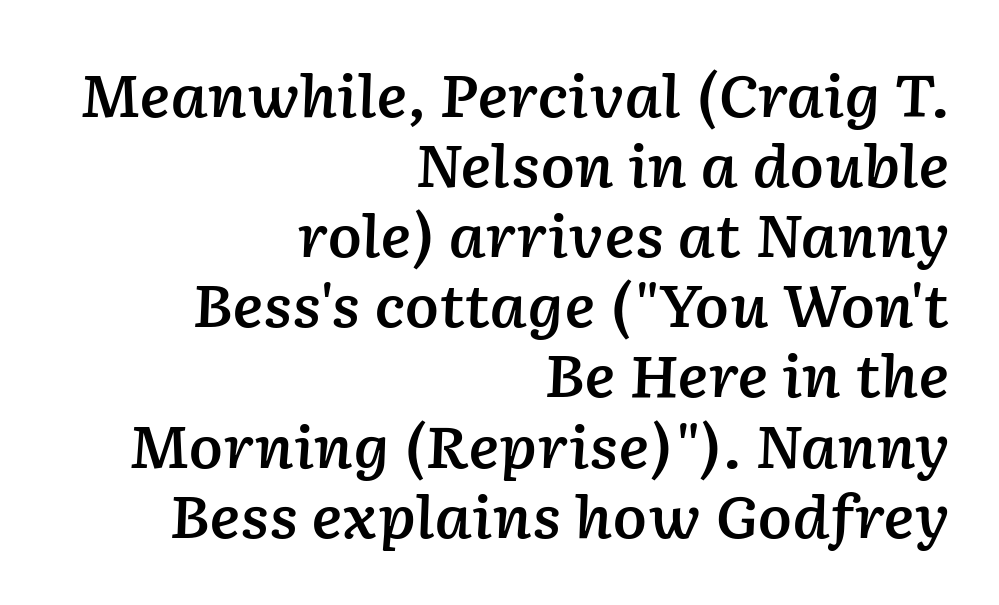
The image shows 57 px semibold type, italic (leaning right); set right-aligned, line spacing 1.23x, normal letter spacing, not underlined; low stroke contrast and a medium x-height.
